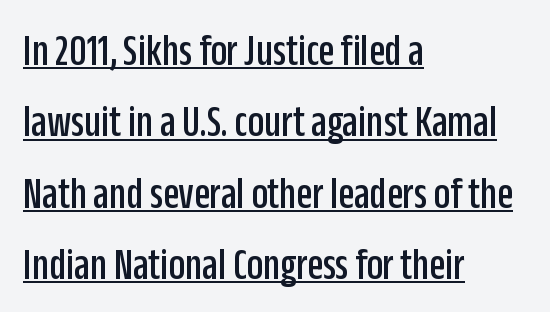
{"serif": "no", "italic": "no", "width": "condensed", "stroke_contrast": "low", "x_height": "large", "monospaced": "no", "underline": "yes", "align": "left", "line_spacing": "normal", "line_spacing_ratio": 1.55, "letter_spacing": "normal", "letter_spacing_em": 0.0, "glyph_px": 46}
